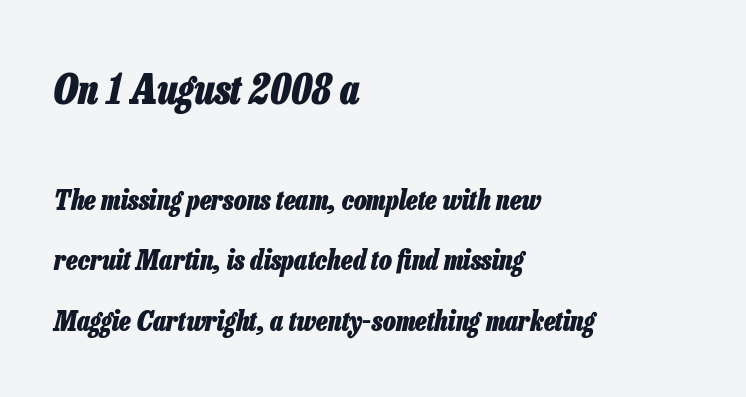
The image shows 40 px heavy, condensed type, italic (leaning right); set left-aligned, loose line spacing (2.24x), normal letter spacing, not underlined; the first (top) block is 1.48x larger; low stroke contrast and a medium x-height.
